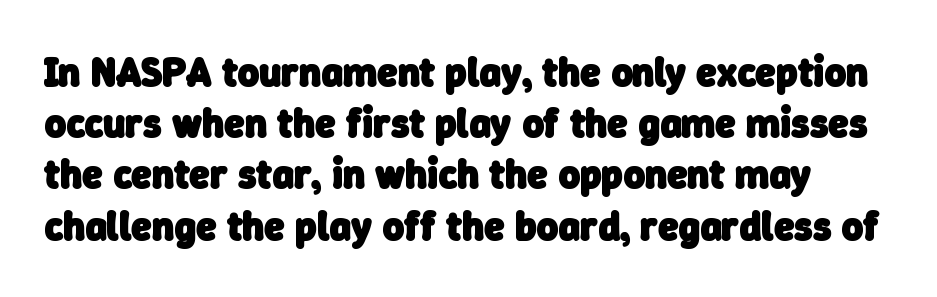
Q: Is the text bold? A: Yes.
Q: Is the typeface a serif or a sans-serif typeface? A: Sans-serif.
Q: Is the text underlined? A: No.
Q: Is the spacing between letters normal or unusually wide? A: Normal.
Q: Is the spacing between lines tight, normal or loose? A: Normal.
Q: Width (condensed, normal, or wide)? A: Normal.
Q: Stroke contrast? A: Low.
Q: x-height? A: Medium.
Q: Monospaced? A: No.
